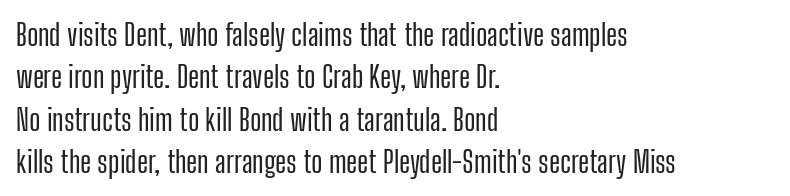
{"serif": "no", "italic": "no", "width": "condensed", "stroke_contrast": "low", "x_height": "medium", "monospaced": "no", "underline": "no", "align": "left", "line_spacing": "normal", "line_spacing_ratio": 1.41, "letter_spacing": "normal", "letter_spacing_em": 0.0, "glyph_px": 30}
